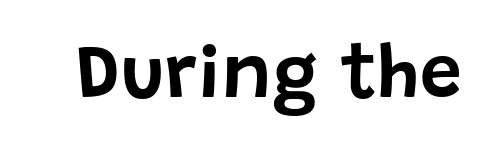
Is this a sans? Yes — the strokes have no serifs. Underlining? Definitely not there. A typesetter would call this zero additional tracking. This is roman type, the default non-slanted kind. The face used here is proportionally spaced, like ordinary book or web type.
